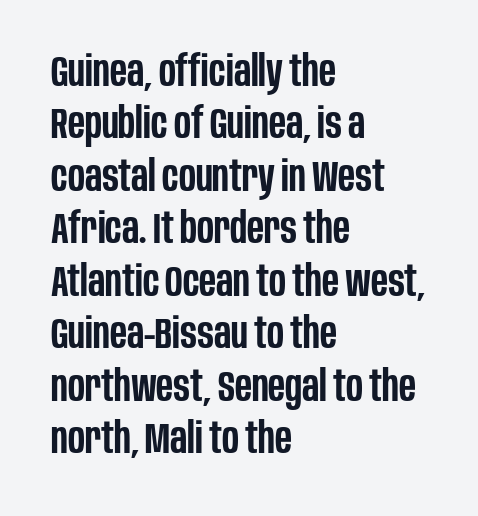
The image shows 43 px semibold, condensed sans-serif type, upright; set left-aligned, line spacing 1.22x, normal letter spacing, not underlined; low stroke contrast and a large x-height.
